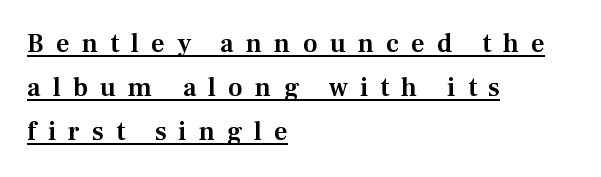
Q: Is the text italic (slanted)? A: No, it is upright.
Q: Is the text underlined? A: Yes.
Q: How is the paragraph aligned? A: Left-aligned.
Q: Is the spacing between letters normal or unusually wide? A: Unusually wide.
Q: Is the spacing between lines tight, normal or loose? A: Normal.
